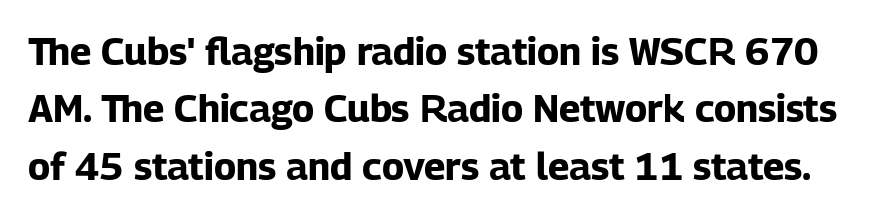
{"serif": "no", "italic": "no", "bold": "yes", "weight": "bold", "width": "normal", "stroke_contrast": "low", "x_height": "medium", "monospaced": "no", "underline": "no", "line_spacing": "normal", "line_spacing_ratio": 1.51, "letter_spacing": "normal", "letter_spacing_em": 0.0, "glyph_px": 38}
